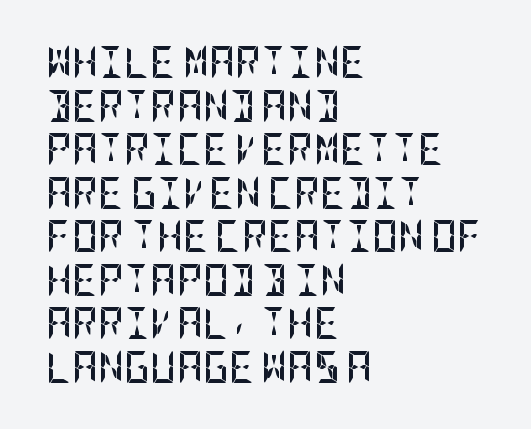
{"serif": "no", "italic": "no", "bold": "yes", "weight": "semibold", "width": "condensed", "stroke_contrast": "low", "x_height": "large", "underline": "no", "align": "left", "line_spacing": "normal", "line_spacing_ratio": 1.36, "letter_spacing": "normal", "letter_spacing_em": 0.0, "glyph_px": 32}
